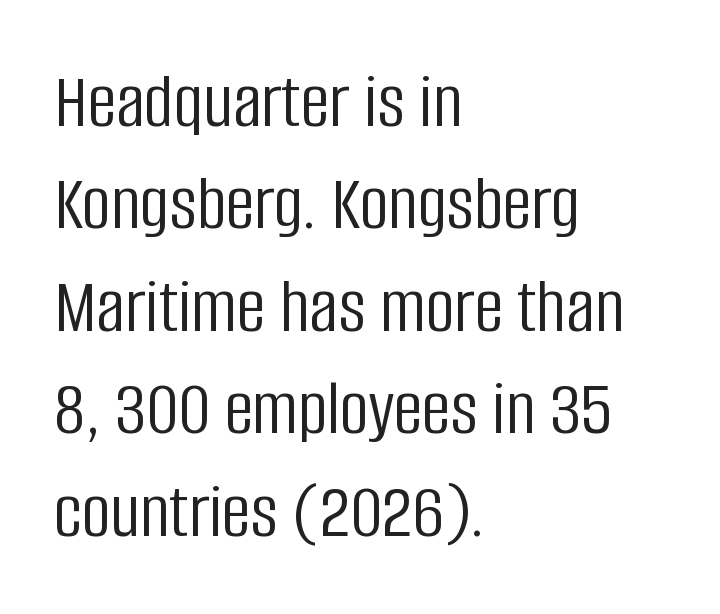
To sum up the face: it is a sans, with no serifs. Spacing verdict: proportional, widths tailored to each character. Posture: upright roman. Summary of vertical rhythm: regular, with standard interline spacing. You could call the tracking neutral — neither tight nor loose. The strokes carry an ordinary text weight at most.
